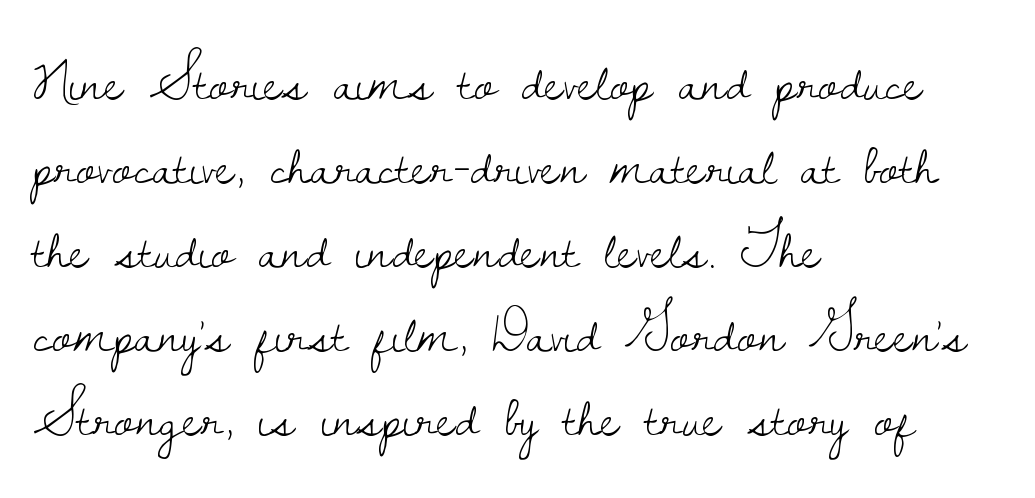
Old-style or modern, the face here clearly has serifs. The passage shown is not bold in any degree. The face used here is rendered with its standard letterfit. Rows of type keep a routine distance in the vertical direction. Each row of text sits above clean, open space. Each line starts at the same left margin while the right side varies.
